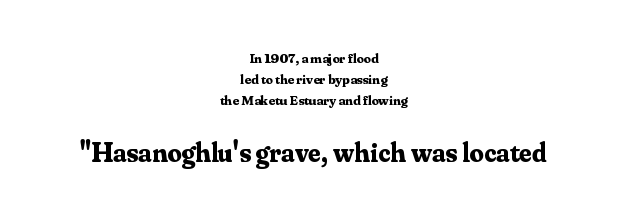
Type style note: has serifs. Note the varied advance widths — an 'i' is clearly narrower than an 'm'. Here the second block reads like a headline and the first like body copy. This sample uses an upright cut, with every glyph sitting square on the baseline. The area under the type is left untouched.
